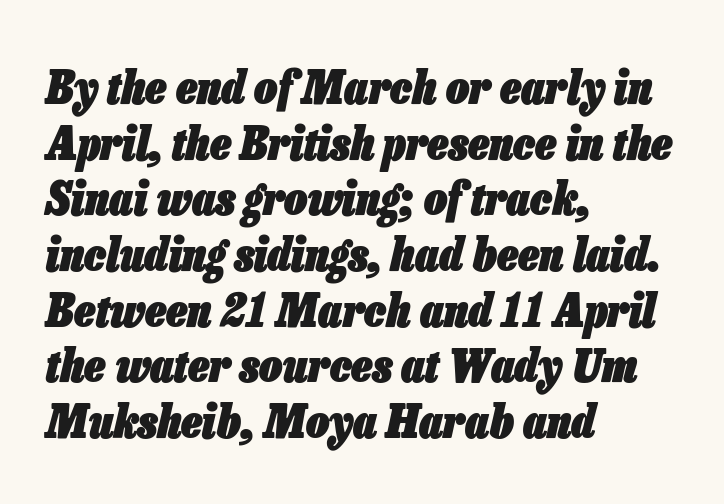
Q: Is the text bold? A: Yes.
Q: Is the text italic (slanted)? A: Yes, it leans right by about 13 degrees.
Q: Is the text underlined? A: No.
Q: How is the paragraph aligned? A: Left-aligned.
Q: Is the spacing between letters normal or unusually wide? A: Normal.
Q: Width (condensed, normal, or wide)? A: Condensed.
Q: Stroke contrast? A: Low.
Q: x-height? A: Medium.
Q: Monospaced? A: No.
